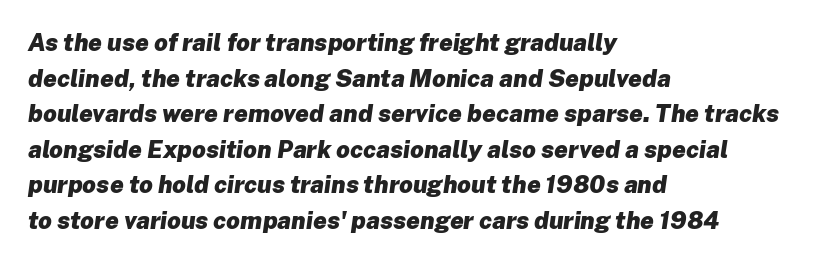
{"italic": "yes", "lean": "right", "slant_degrees": 8, "bold": "yes", "underline": "no", "align": "left", "line_spacing": "normal", "line_spacing_ratio": 1.48, "letter_spacing": "normal", "letter_spacing_em": 0.0, "glyph_px": 24}
